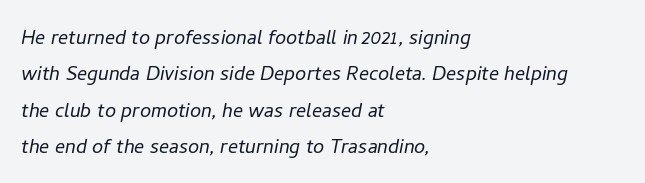
{"italic": "yes", "lean": "right", "slant_degrees": 11, "bold": "no", "underline": "no", "align": "left", "line_spacing": "normal", "line_spacing_ratio": 1.46, "letter_spacing": "normal", "letter_spacing_em": 0.0, "glyph_px": 25}
